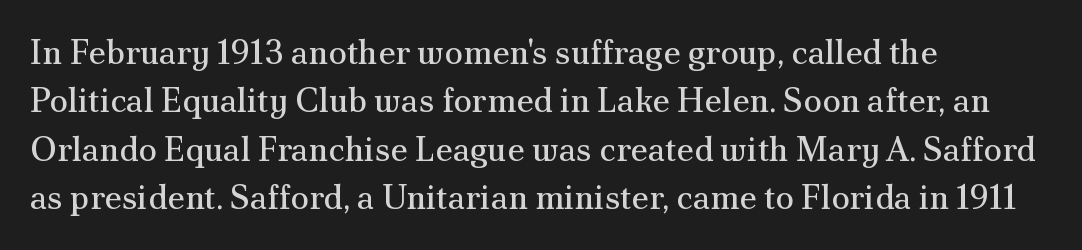
{"serif": "yes", "italic": "no", "bold": "no", "weight": "regular", "width": "normal", "stroke_contrast": "medium", "x_height": "small", "monospaced": "no", "underline": "no", "align": "left", "line_spacing": "normal", "line_spacing_ratio": 1.42, "letter_spacing": "normal", "letter_spacing_em": 0.0, "glyph_px": 34}
